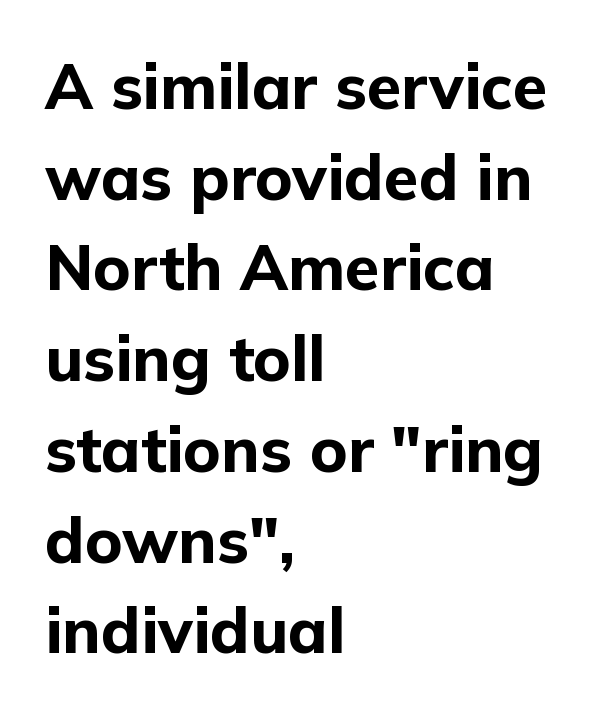
Q: Is the text bold? A: Yes.
Q: Is the text italic (slanted)? A: No, it is upright.
Q: Is the typeface a serif or a sans-serif typeface? A: Sans-serif.
Q: Is the text underlined? A: No.
Q: How is the paragraph aligned? A: Left-aligned.
Q: Is the spacing between letters normal or unusually wide? A: Normal.
Q: Is the spacing between lines tight, normal or loose? A: Normal.
Q: Width (condensed, normal, or wide)? A: Normal.
Q: Stroke contrast? A: Low.
Q: x-height? A: Medium.
Q: Monospaced? A: No.
